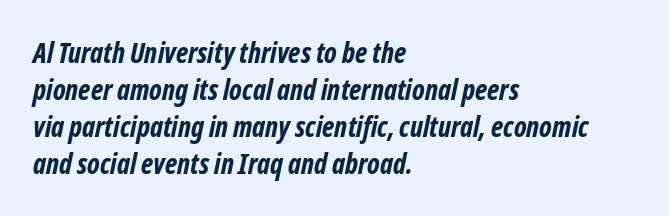
In CSS terms this would be text-align: left. Here the designer chose a conventional face with non-uniform glyph widths. Students, this is bold: see how much ink each stroke carries. Regarding leading, the lines here are spaced in the standard way. Descender tails drop into unmarked territory. The passage shown is typeset with a sans-serif family.
